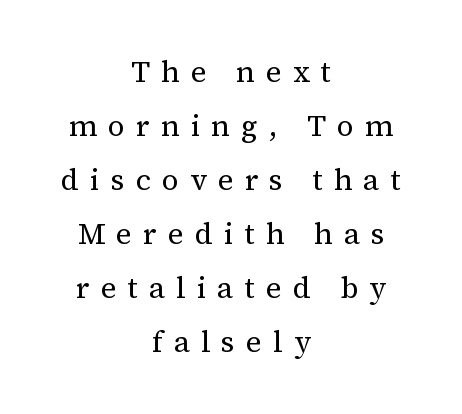
The image shows 30 px regular-weight serif type, upright; set centered, line spacing 1.8x, unusually wide letter spacing (+0.37 em), not underlined; medium stroke contrast and a medium x-height.
